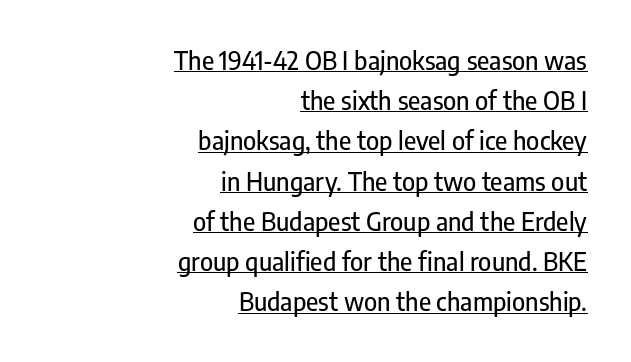
Q: Is the text italic (slanted)? A: No, it is upright.
Q: Is the text underlined? A: Yes.
Q: How is the paragraph aligned? A: Right-aligned.
Q: Is the spacing between letters normal or unusually wide? A: Normal.
Q: Is the spacing between lines tight, normal or loose? A: Normal.
